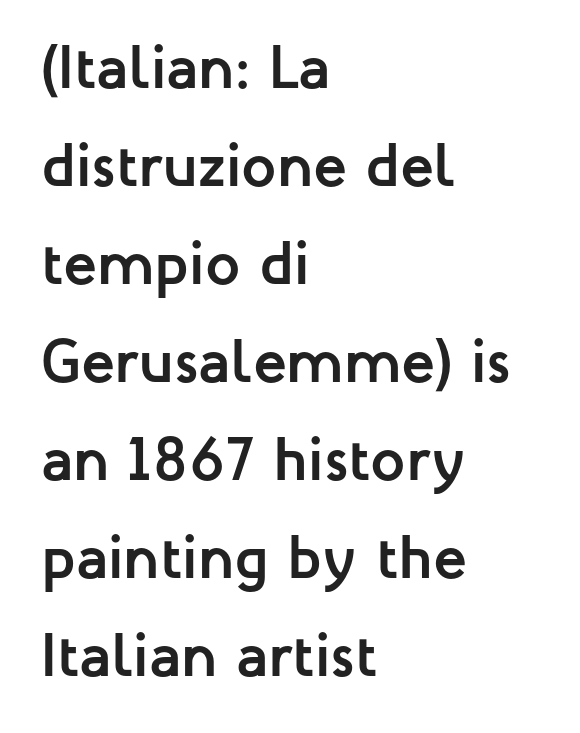
The image shows 62 px semibold sans-serif type, upright; set left-aligned, normal line spacing (1.58x), normal letter spacing, not underlined; low stroke contrast and a medium x-height.
